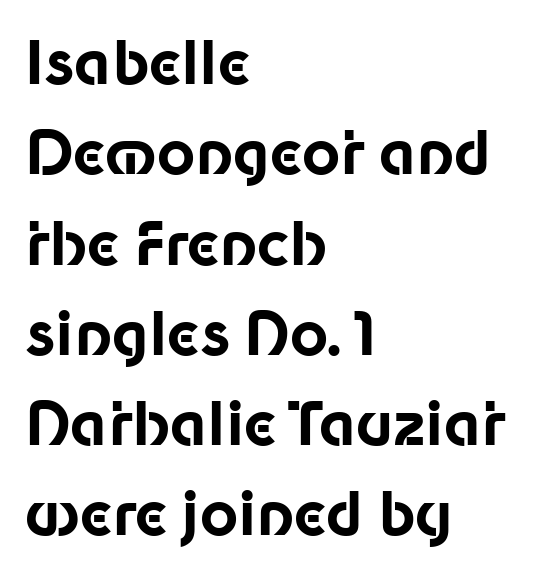
Character widths vary here, with narrow letters taking less room than wide ones. Do the letters lean? They stand straight. Underlining? Definitely not there. Check where the strokes stop: nothing finishes them off — pure sans. The horizontal fit of the characters is conventional and even.
